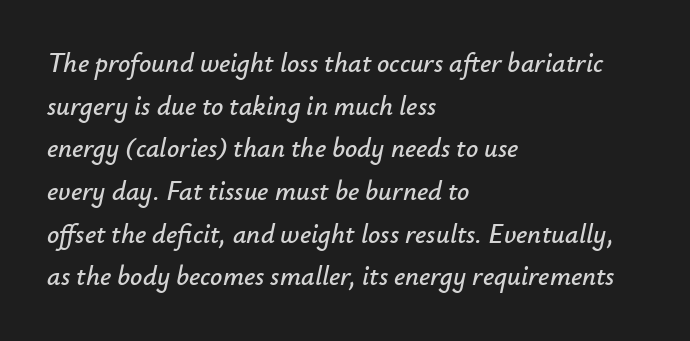
Q: Is the text italic (slanted)? A: Yes, it leans right by about 12 degrees.
Q: Is the text underlined? A: No.
Q: How is the paragraph aligned? A: Left-aligned.
Q: Is the spacing between letters normal or unusually wide? A: Normal.
Q: Is the spacing between lines tight, normal or loose? A: Normal.
